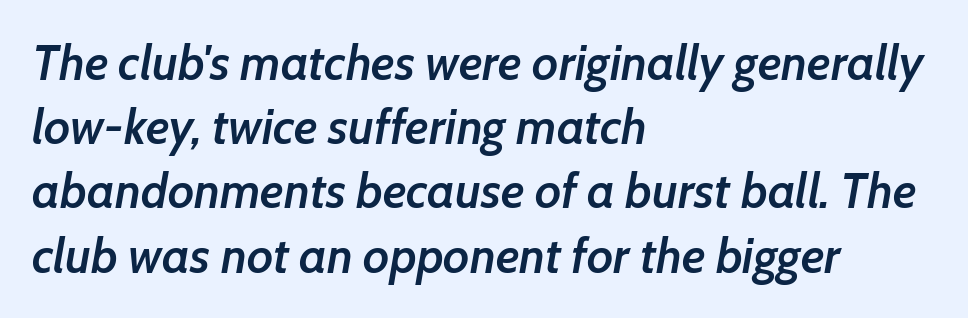
The image shows 49 px semibold type, italic (leaning right); set left-aligned, normal line spacing (1.31x), normal letter spacing, not underlined; low stroke contrast and a medium x-height.
